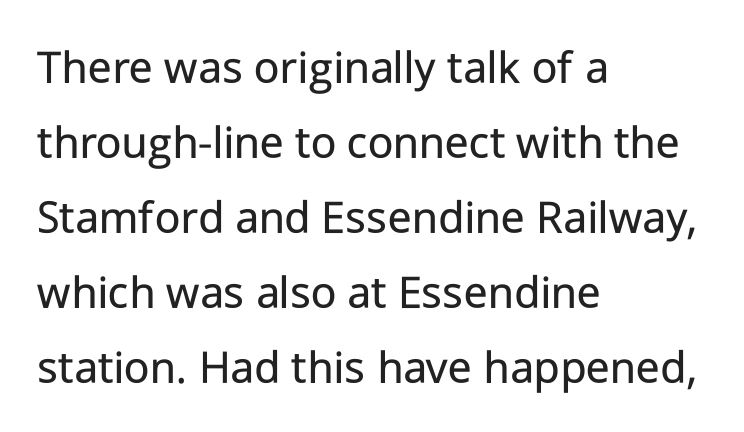
Q: Is the text bold? A: No.
Q: Is the text italic (slanted)? A: No, it is upright.
Q: Is the typeface a serif or a sans-serif typeface? A: Sans-serif.
Q: Is the text underlined? A: No.
Q: How is the paragraph aligned? A: Left-aligned.
Q: Is the spacing between letters normal or unusually wide? A: Normal.
Q: Is the spacing between lines tight, normal or loose? A: Normal.
Q: Width (condensed, normal, or wide)? A: Normal.
Q: Stroke contrast? A: Low.
Q: x-height? A: Medium.
Q: Monospaced? A: No.
